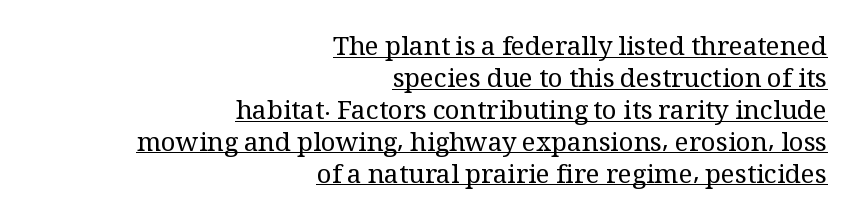
{"italic": "no", "bold": "no", "underline": "yes", "align": "right", "line_spacing_ratio": 1.23, "letter_spacing": "normal", "letter_spacing_em": 0.0, "glyph_px": 26}
